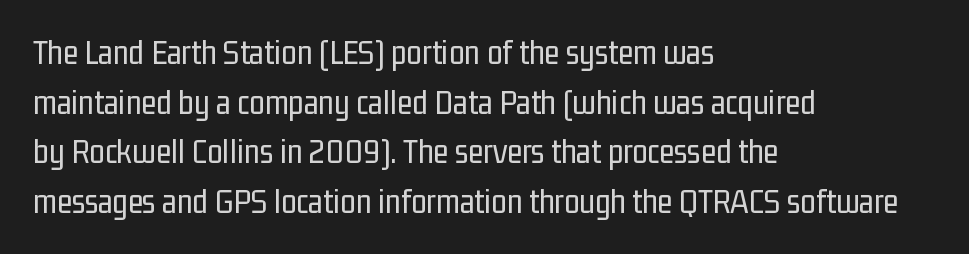
Q: Is the text bold? A: No.
Q: Is the text italic (slanted)? A: No, it is upright.
Q: Is the typeface a serif or a sans-serif typeface? A: Sans-serif.
Q: Is the text underlined? A: No.
Q: How is the paragraph aligned? A: Left-aligned.
Q: Is the spacing between letters normal or unusually wide? A: Normal.
Q: Is the spacing between lines tight, normal or loose? A: Normal.
Q: Width (condensed, normal, or wide)? A: Condensed.
Q: Stroke contrast? A: Low.
Q: x-height? A: Medium.
Q: Monospaced? A: No.
